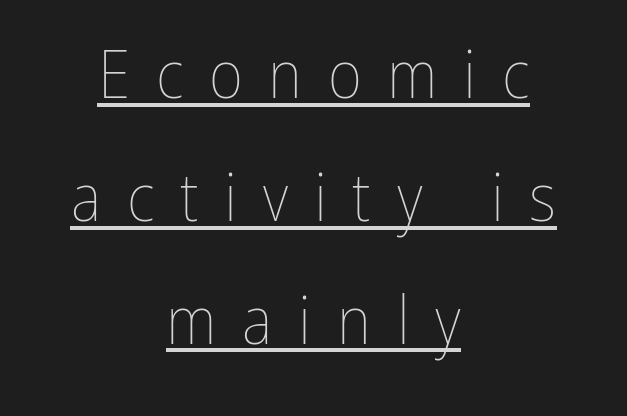
The image shows 66 px thin, condensed type, upright; set centered, line spacing 1.86x, unusually wide letter spacing (+0.39 em), underlined; low stroke contrast and a medium x-height.
